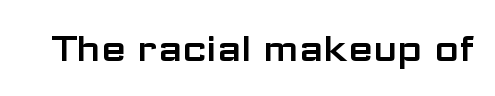
Q: Is the text italic (slanted)? A: No, it is upright.
Q: Is the typeface a serif or a sans-serif typeface? A: Sans-serif.
Q: Is the text underlined? A: No.
Q: Is the spacing between letters normal or unusually wide? A: Normal.
Q: Width (condensed, normal, or wide)? A: Wide.
Q: Stroke contrast? A: Low.
Q: x-height? A: Medium.
Q: Monospaced? A: No.
